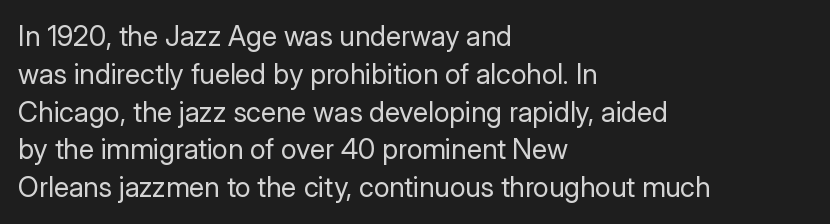
Q: Is the text bold? A: No.
Q: Is the text italic (slanted)? A: No, it is upright.
Q: Is the typeface a serif or a sans-serif typeface? A: Sans-serif.
Q: Is the text underlined? A: No.
Q: How is the paragraph aligned? A: Left-aligned.
Q: Is the spacing between letters normal or unusually wide? A: Normal.
Q: Is the spacing between lines tight, normal or loose? A: Normal.
Q: Width (condensed, normal, or wide)? A: Normal.
Q: Stroke contrast? A: Low.
Q: x-height? A: Medium.
Q: Monospaced? A: No.
